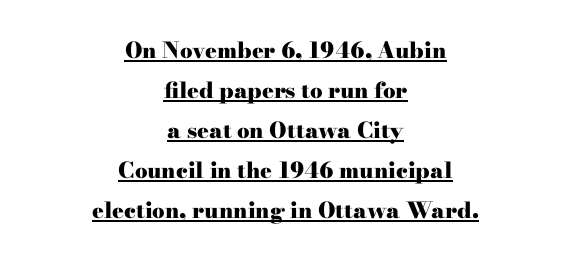
{"italic": "no", "bold": "yes", "underline": "yes", "align": "center", "line_spacing_ratio": 1.82, "letter_spacing": "normal", "letter_spacing_em": 0.0, "glyph_px": 22}
